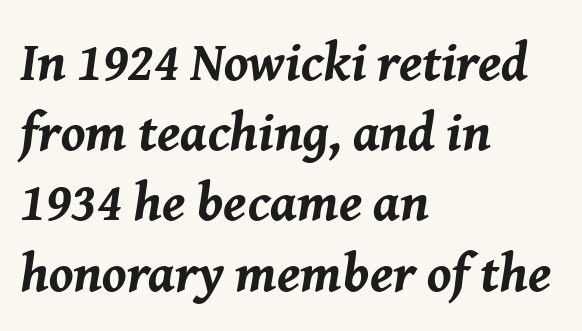
The image shows 54 px bold type, italic (leaning right); set left-aligned, normal line spacing (1.3x), normal letter spacing, not underlined; medium stroke contrast and a medium x-height.
